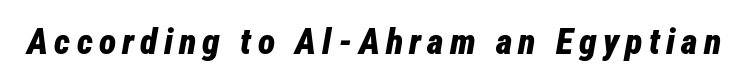
Q: Is the text bold? A: Yes.
Q: Is the text italic (slanted)? A: Yes, it leans right by about 12 degrees.
Q: Is the text underlined? A: No.
Q: Width (condensed, normal, or wide)? A: Condensed.
Q: Stroke contrast? A: Low.
Q: x-height? A: Medium.
Q: Monospaced? A: No.
